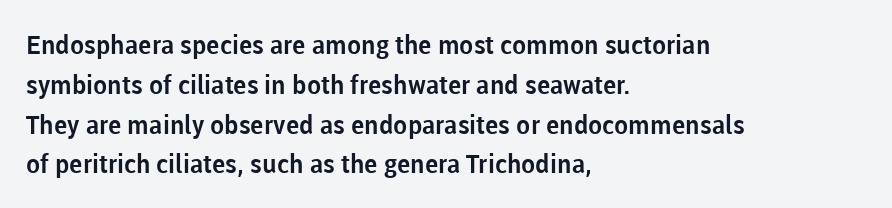
The image shows 26 px text type, upright; set left-aligned, normal line spacing (1.53x), normal letter spacing, not underlined.
